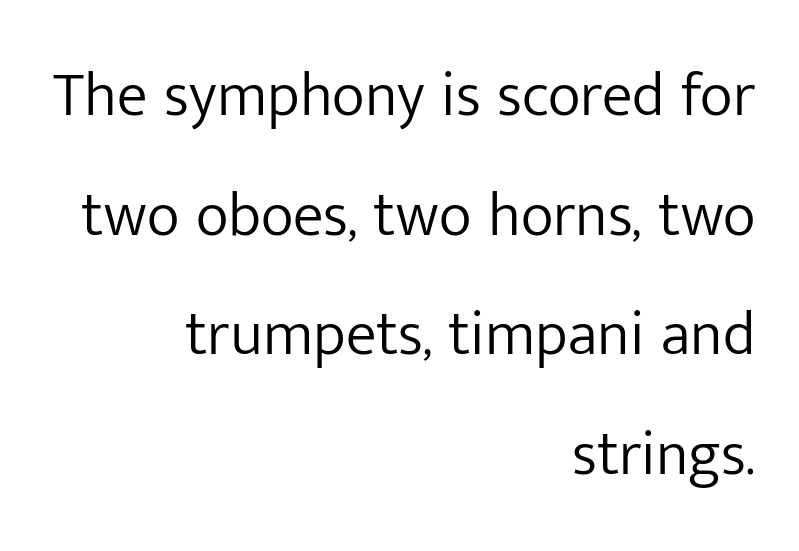
Q: Is the text bold? A: No.
Q: Is the text italic (slanted)? A: No, it is upright.
Q: Is the typeface a serif or a sans-serif typeface? A: Sans-serif.
Q: Is the text underlined? A: No.
Q: How is the paragraph aligned? A: Right-aligned.
Q: Is the spacing between letters normal or unusually wide? A: Normal.
Q: Is the spacing between lines tight, normal or loose? A: Loose.
Q: Width (condensed, normal, or wide)? A: Normal.
Q: Stroke contrast? A: Low.
Q: x-height? A: Medium.
Q: Monospaced? A: No.
